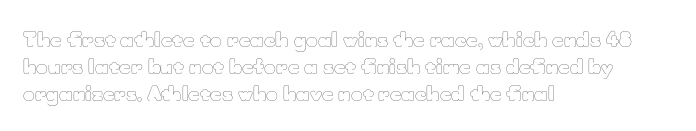
The text block is weighted toward the left margin, trailing off unevenly rightward. Summary of vertical rhythm: regular, with standard interline spacing. Spacing between characters is what you'd get straight out of the box. The letterforms sit at book weight or below.
